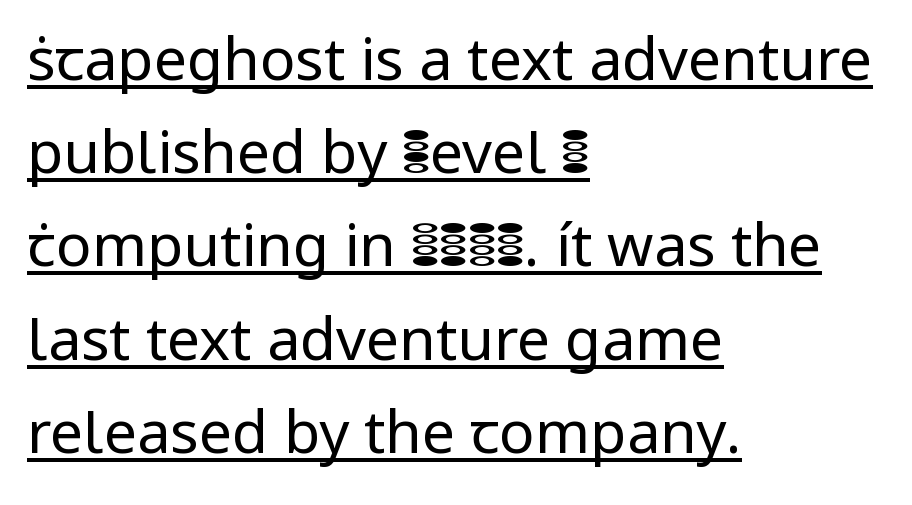
{"serif": "no", "italic": "no", "bold": "no", "weight": "regular", "width": "normal", "stroke_contrast": "low", "x_height": "medium", "monospaced": "no", "underline": "yes", "align": "left", "line_spacing": "normal", "line_spacing_ratio": 1.58, "letter_spacing": "normal", "letter_spacing_em": 0.0, "glyph_px": 59}
